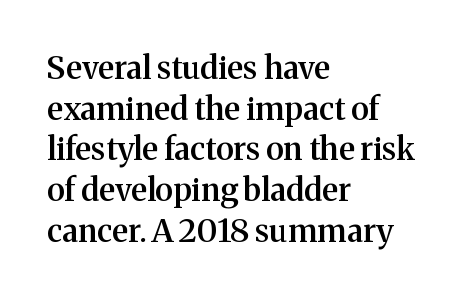
{"serif": "yes", "italic": "no", "bold": "semi", "weight": "semibold", "width": "normal", "stroke_contrast": "medium", "x_height": "medium", "monospaced": "no", "underline": "no", "align": "left", "line_spacing": "normal", "line_spacing_ratio": 1.27, "letter_spacing": "normal", "letter_spacing_em": 0.0, "glyph_px": 32}
